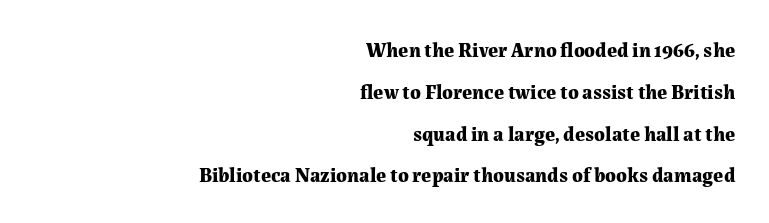
{"italic": "no", "bold": "yes", "underline": "no", "align": "right", "line_spacing": "loose", "line_spacing_ratio": 2.09, "letter_spacing": "normal", "letter_spacing_em": 0.0, "glyph_px": 20}
